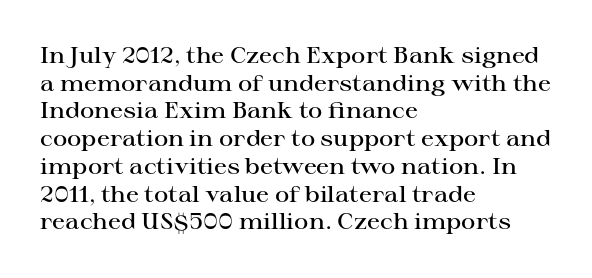
The image shows 22 px text type, upright; set left-aligned, normal line spacing (1.26x), normal letter spacing, not underlined.
